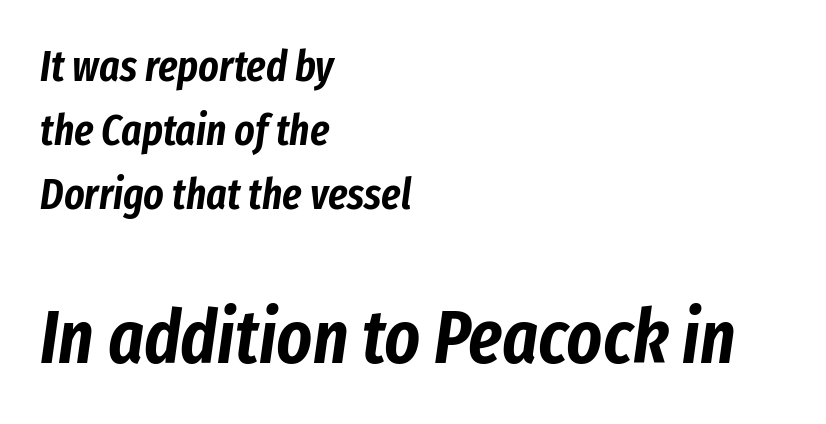
{"italic": "yes", "lean": "right", "slant_degrees": 8, "width": "condensed", "stroke_contrast": "low", "x_height": "medium", "monospaced": "no", "underline": "no", "align": "left", "line_spacing": "normal", "line_spacing_ratio": 1.49, "letter_spacing": "normal", "letter_spacing_em": 0.0, "larger_block": "second", "size_ratio": 1.74, "glyph_px": 75}
